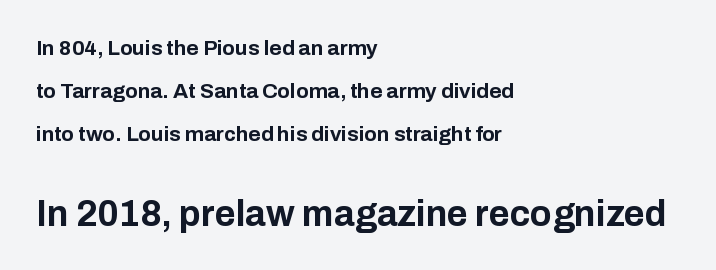
Q: Is the text bold? A: Yes.
Q: Is the text italic (slanted)? A: No, it is upright.
Q: Is the typeface a serif or a sans-serif typeface? A: Sans-serif.
Q: Is the text underlined? A: No.
Q: How is the paragraph aligned? A: Left-aligned.
Q: Is the spacing between letters normal or unusually wide? A: Normal.
Q: Is the spacing between lines tight, normal or loose? A: Loose.
Q: Which block of text is set in a larger size, the first (top) or the second (bottom)? A: The second (bottom) one.
Q: Width (condensed, normal, or wide)? A: Normal.
Q: Stroke contrast? A: Low.
Q: x-height? A: Medium.
Q: Monospaced? A: No.
